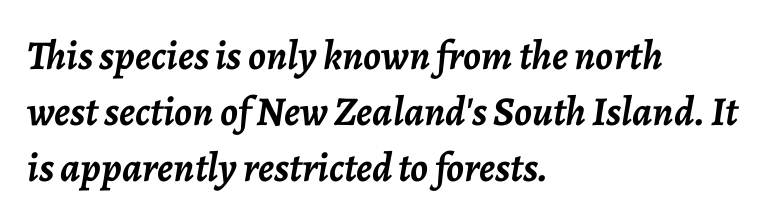
A typesetter would call this proportional, since set widths differ per character. Glance below the letters and you will spot only blank space. Students, note that the glyphs here touch the page at normal intervals. The whole block is typeset with a tilt.
